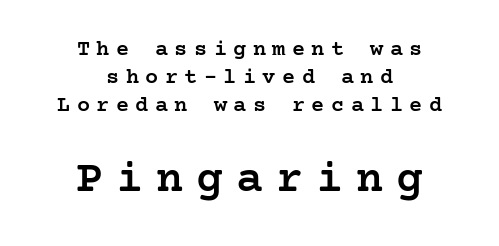
Q: Is the text bold? A: Semi-bold.
Q: Is the text italic (slanted)? A: No, it is upright.
Q: Is the typeface a serif or a sans-serif typeface? A: Serif.
Q: Is the text underlined? A: No.
Q: How is the paragraph aligned? A: Centered.
Q: Is the spacing between letters normal or unusually wide? A: Unusually wide.
Q: Is the spacing between lines tight, normal or loose? A: Normal.
Q: Which block of text is set in a larger size, the first (top) or the second (bottom)? A: The second (bottom) one.
Q: Width (condensed, normal, or wide)? A: Normal.
Q: Stroke contrast? A: Low.
Q: x-height? A: Medium.
